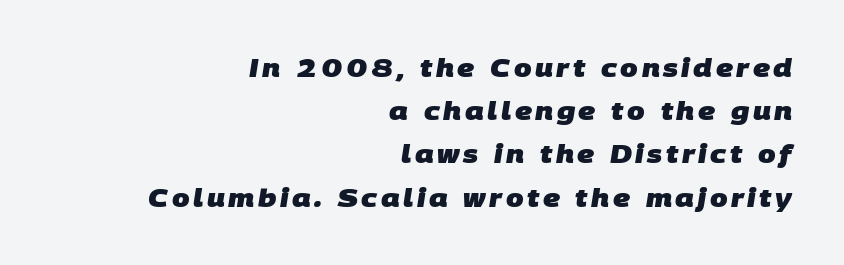
Q: Is the text bold? A: Yes.
Q: Is the text underlined? A: No.
Q: How is the paragraph aligned? A: Right-aligned.
